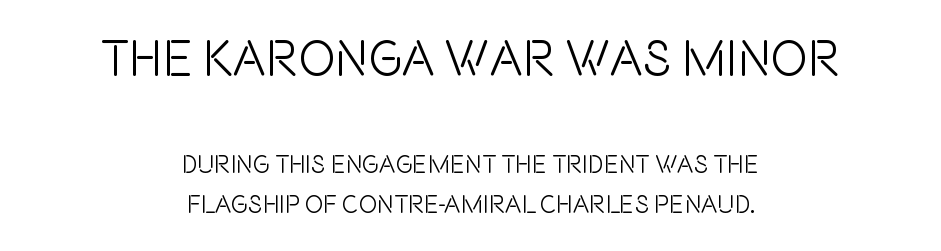
Larger block? The one above; the one below is distinctly smaller. Regarding leading, the lines here are spaced in the standard way. Classification — sans serif. The area under the type is left untouched. The tracking reads as untouched default to a designer's eye. A centered setting, common on invitations and titles, is used for this passage.
